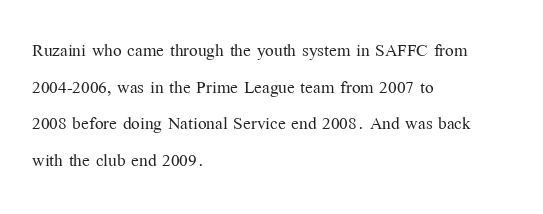
{"italic": "no", "bold": "no", "underline": "no", "align": "left", "line_spacing": "normal", "line_spacing_ratio": 1.59, "letter_spacing": "normal", "letter_spacing_em": 0.0, "glyph_px": 23}
